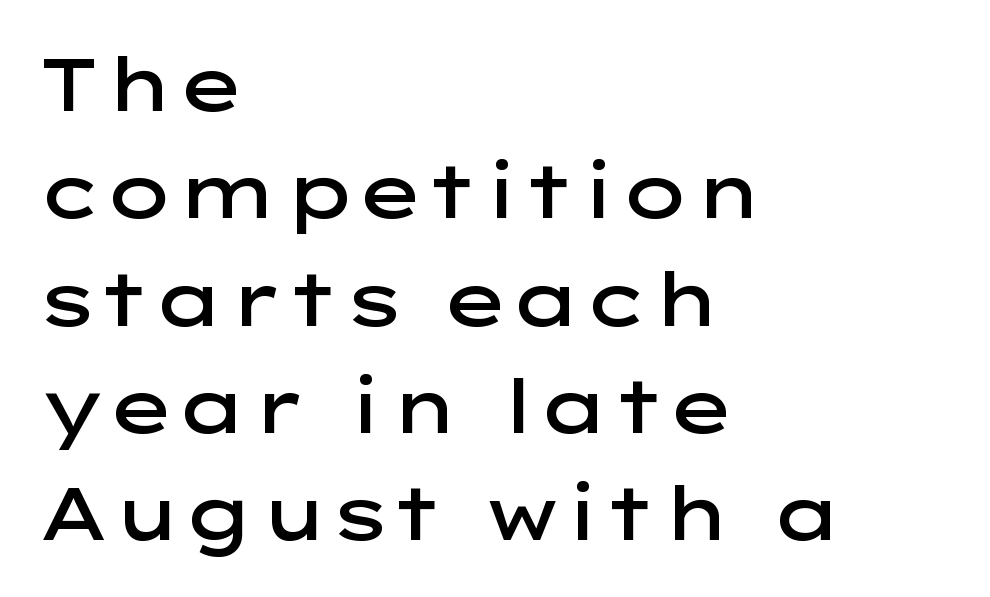
Does extra space separate the letters? No, they use regular spacing. Type style note: lacks serifs. The baseline area is clear. This sample has the flowing, uneven cadence of proportional lettering. These lines sit exactly where default settings would place them. Every stem runs plumb, perpendicular to the baseline.
